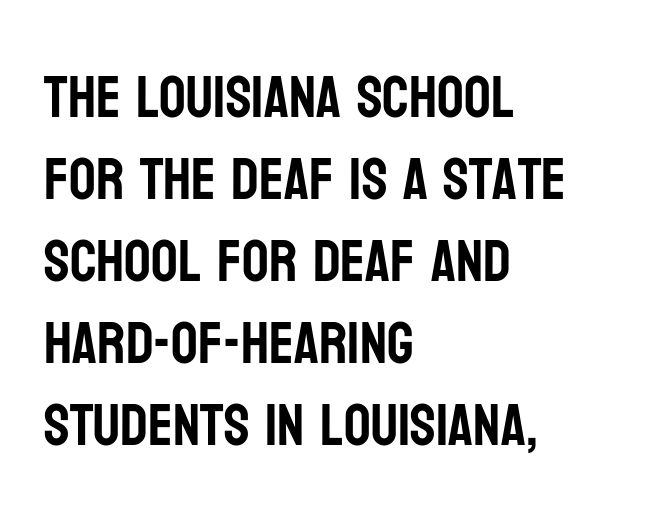
{"serif": "no", "italic": "no", "width": "condensed", "stroke_contrast": "low", "x_height": "large", "monospaced": "no", "underline": "no", "align": "left", "line_spacing": "normal", "line_spacing_ratio": 1.39, "letter_spacing": "normal", "letter_spacing_em": 0.0, "glyph_px": 59}
